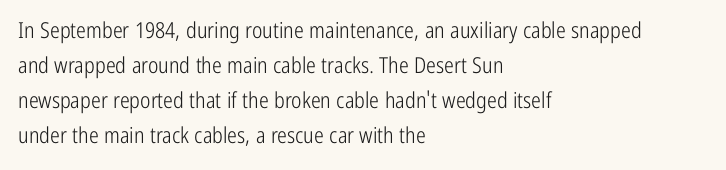
{"italic": "no", "bold": "no", "underline": "no", "align": "left", "line_spacing": "normal", "line_spacing_ratio": 1.59, "letter_spacing": "normal", "letter_spacing_em": 0.0, "glyph_px": 22}
